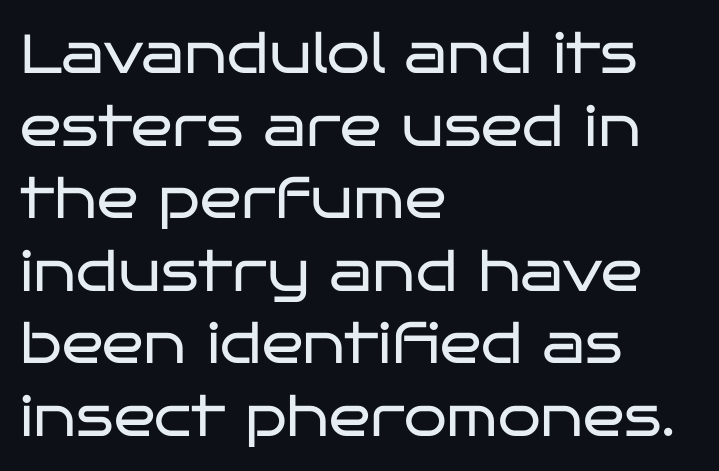
Q: Is the text bold? A: No.
Q: Is the text italic (slanted)? A: No, it is upright.
Q: Is the typeface a serif or a sans-serif typeface? A: Sans-serif.
Q: Is the text underlined? A: No.
Q: How is the paragraph aligned? A: Left-aligned.
Q: Is the spacing between letters normal or unusually wide? A: Normal.
Q: Is the spacing between lines tight, normal or loose? A: Normal.
Q: Width (condensed, normal, or wide)? A: Wide.
Q: Stroke contrast? A: Low.
Q: x-height? A: Large.
Q: Monospaced? A: No.
